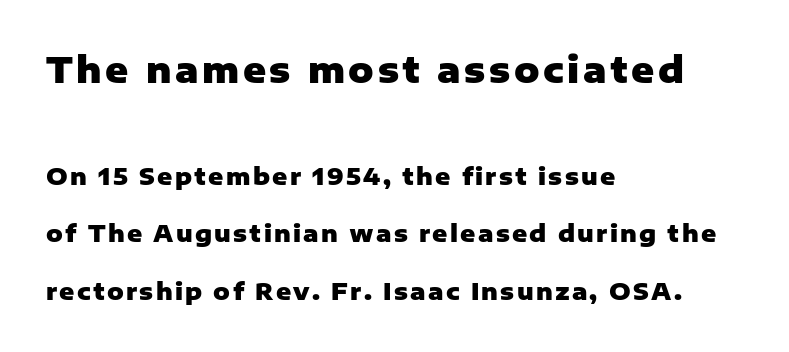
Quick note: not italic, upright. Students, observe: this is what heavily led, spacious text looks like. The face used here is a sans, in the tradition of grotesques and geometrics. The lines in this sample share a left origin and differ only in where they stop. Two sizes are in play, and the larger belongs to the first block. The letters advance in unequal steps, a hallmark of proportional type.
